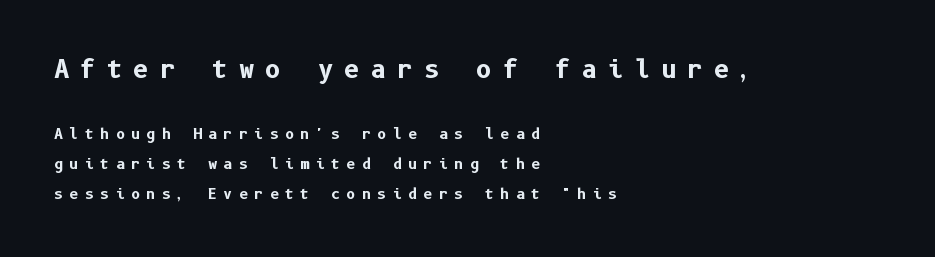
Q: Is the text bold? A: Yes.
Q: Is the text italic (slanted)? A: No, it is upright.
Q: Is the text underlined? A: No.
Q: How is the paragraph aligned? A: Left-aligned.
Q: Is the spacing between letters normal or unusually wide? A: Unusually wide.
Q: Is the spacing between lines tight, normal or loose? A: Loose.
Q: Which block of text is set in a larger size, the first (top) or the second (bottom)? A: The first (top) one.
